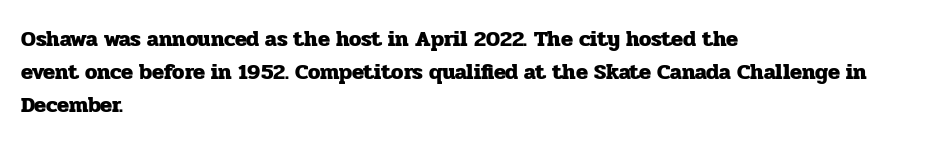
Leading matches the norm, producing a regular column. The area under the type is left untouched. Does extra space separate the letters? No, they use regular spacing. These lines were composed using upright roman letters.
